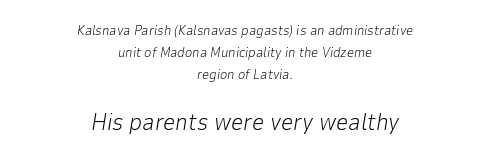
Caption: standard tracking, unaltered. Nobody drew a line under any word here. Horizontally, the lines are justified to the midpoint only. A typesetter would call this leading conventional body-copy spacing. Rendered with sloped, italic letterforms. Which of the two is more prominent by size? The second, at the bottom.
